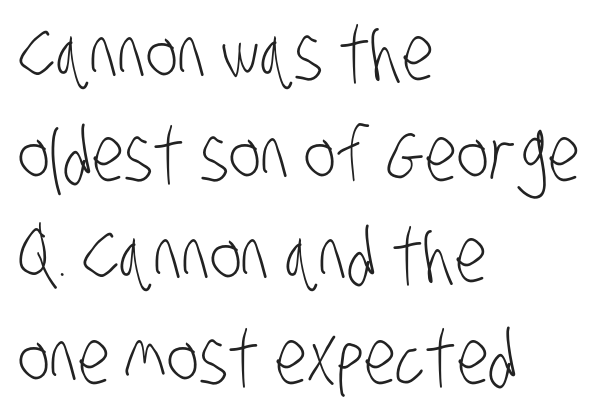
{"serif": "no", "bold": "no", "weight": "light", "width": "condensed", "stroke_contrast": "low", "x_height": "large", "monospaced": "no", "underline": "no", "align": "left", "line_spacing": "normal", "line_spacing_ratio": 1.35, "letter_spacing": "normal", "letter_spacing_em": 0.0, "glyph_px": 75}
